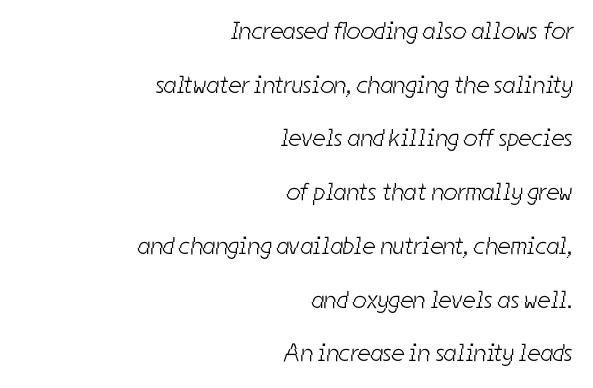
The image shows 25 px text type; set right-aligned, loose line spacing (2.15x), normal letter spacing, not underlined.
